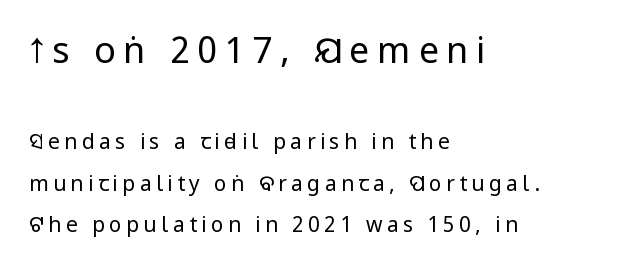
Summary of vertical rhythm: relaxed, with wide interline spacing. Posture: straight, roman, zero tilt. Honestly, the letter spacing is so wide it's the main thing you notice. The letterforms sit at book weight or below. In CSS terms this would be text-align: left.
